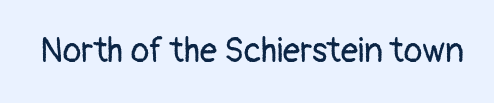
Q: Is the text bold? A: No.
Q: Is the text italic (slanted)? A: No, it is upright.
Q: Is the typeface a serif or a sans-serif typeface? A: Sans-serif.
Q: Is the text underlined? A: No.
Q: Is the spacing between letters normal or unusually wide? A: Normal.
Q: Width (condensed, normal, or wide)? A: Normal.
Q: Stroke contrast? A: Low.
Q: x-height? A: Medium.
Q: Monospaced? A: No.
